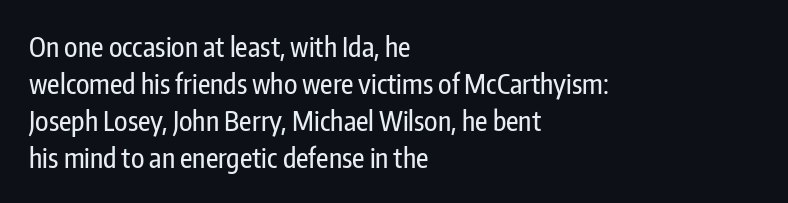
Q: Is the text italic (slanted)? A: No, it is upright.
Q: Is the text underlined? A: No.
Q: How is the paragraph aligned? A: Left-aligned.
Q: Is the spacing between letters normal or unusually wide? A: Normal.
Q: Is the spacing between lines tight, normal or loose? A: Normal.
